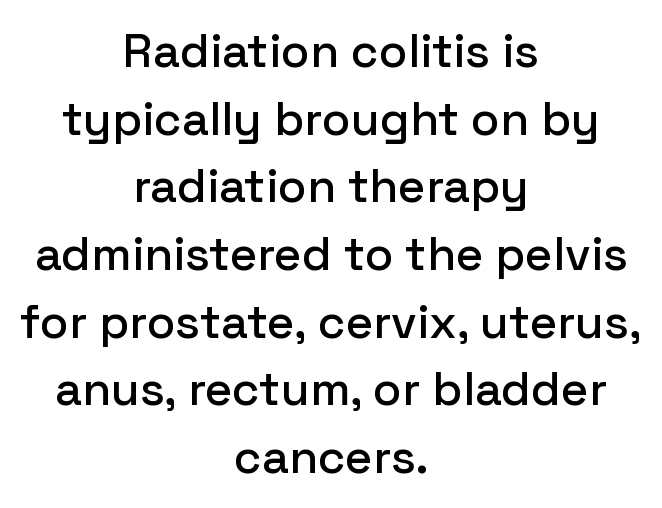
Q: Is the text italic (slanted)? A: No, it is upright.
Q: Is the typeface a serif or a sans-serif typeface? A: Sans-serif.
Q: Is the text underlined? A: No.
Q: How is the paragraph aligned? A: Centered.
Q: Is the spacing between letters normal or unusually wide? A: Normal.
Q: Is the spacing between lines tight, normal or loose? A: Normal.
Q: Width (condensed, normal, or wide)? A: Normal.
Q: Stroke contrast? A: Low.
Q: x-height? A: Medium.
Q: Monospaced? A: No.
